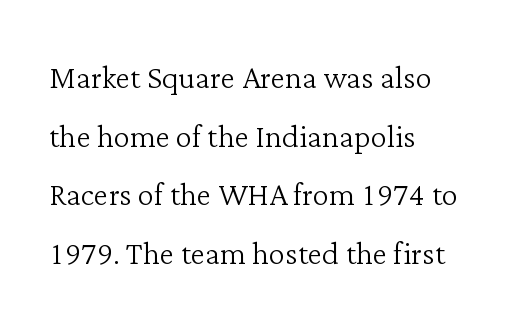
Q: Is the text bold? A: No.
Q: Is the text italic (slanted)? A: No, it is upright.
Q: Is the typeface a serif or a sans-serif typeface? A: Serif.
Q: Is the text underlined? A: No.
Q: How is the paragraph aligned? A: Left-aligned.
Q: Is the spacing between letters normal or unusually wide? A: Normal.
Q: Is the spacing between lines tight, normal or loose? A: Normal.
Q: Width (condensed, normal, or wide)? A: Normal.
Q: Stroke contrast? A: Low.
Q: x-height? A: Medium.
Q: Monospaced? A: No.
